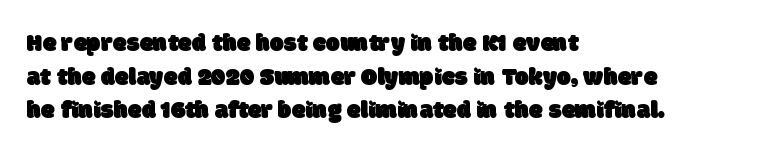
The image shows 25 px text type; set left-aligned, normal line spacing (1.35x), normal letter spacing, not underlined.
